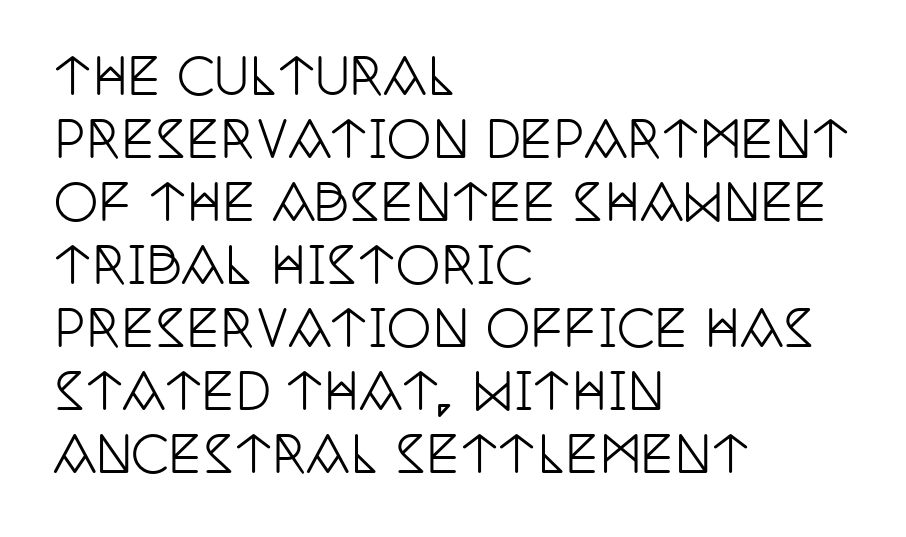
The image shows 50 px condensed serif type, upright; set left-aligned, normal line spacing (1.26x), normal letter spacing, not underlined; low stroke contrast and a large x-height.
